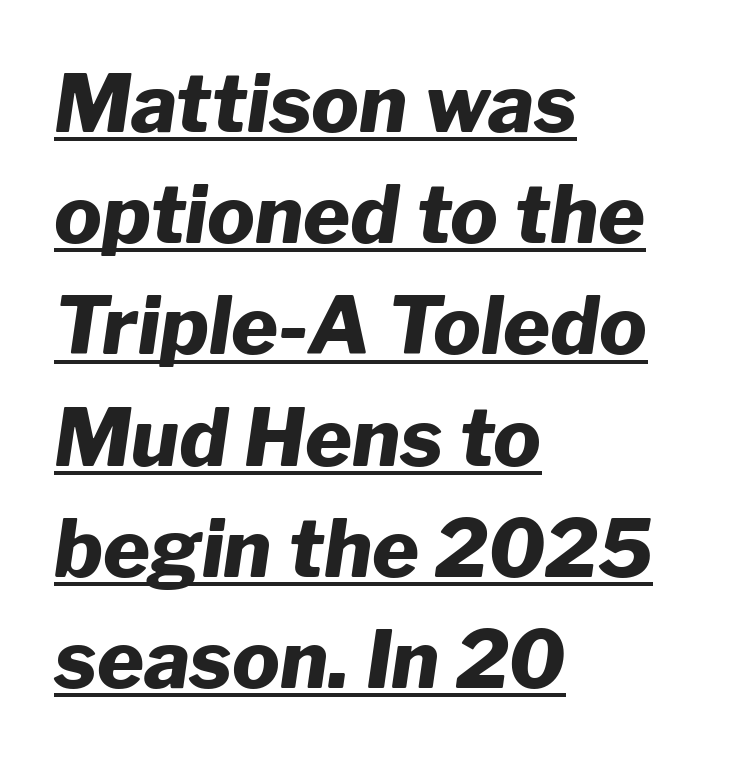
{"italic": "yes", "lean": "right", "slant_degrees": 8, "bold": "yes", "weight": "heavy", "width": "normal", "stroke_contrast": "low", "x_height": "medium", "monospaced": "no", "underline": "yes", "align": "left", "line_spacing": "normal", "line_spacing_ratio": 1.39, "letter_spacing": "normal", "letter_spacing_em": 0.0, "glyph_px": 80}
